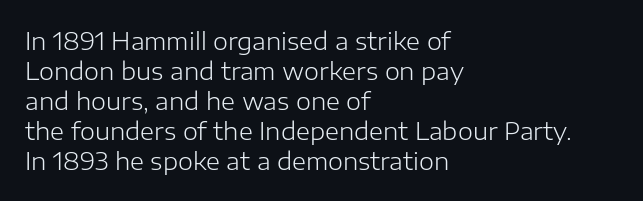
Honestly, there is no underline to notice here at all. The font's upright variant was chosen for this text. Horizontally, the lines are justified to the leading edge only. Bold? No — there's no thickening of the strokes.
